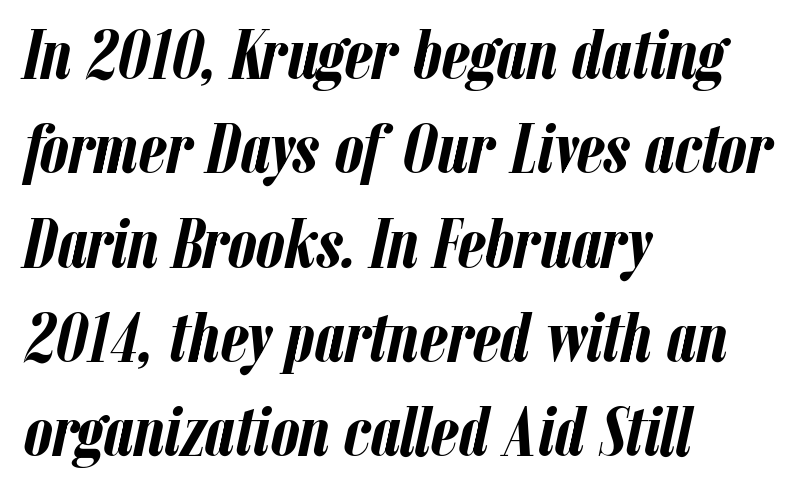
Q: Is the text bold? A: Yes.
Q: Is the text italic (slanted)? A: Yes, it leans right by about 12 degrees.
Q: Is the text underlined? A: No.
Q: How is the paragraph aligned? A: Left-aligned.
Q: Is the spacing between letters normal or unusually wide? A: Normal.
Q: Is the spacing between lines tight, normal or loose? A: Normal.
Q: Width (condensed, normal, or wide)? A: Condensed.
Q: Stroke contrast? A: Low.
Q: x-height? A: Medium.
Q: Monospaced? A: No.
